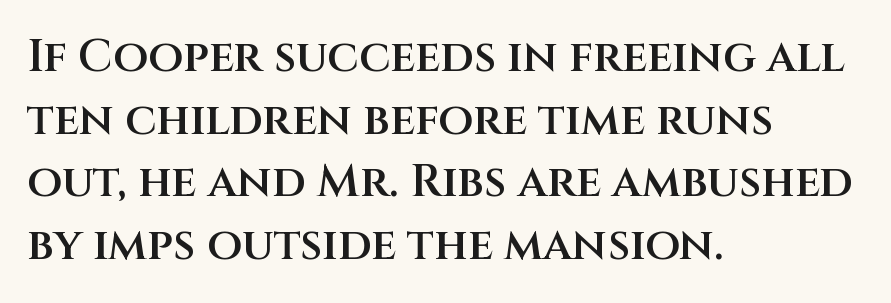
The image shows 45 px semibold sans-serif type, upright; set left-aligned, normal line spacing (1.39x), normal letter spacing, not underlined; medium stroke contrast and a large x-height.
